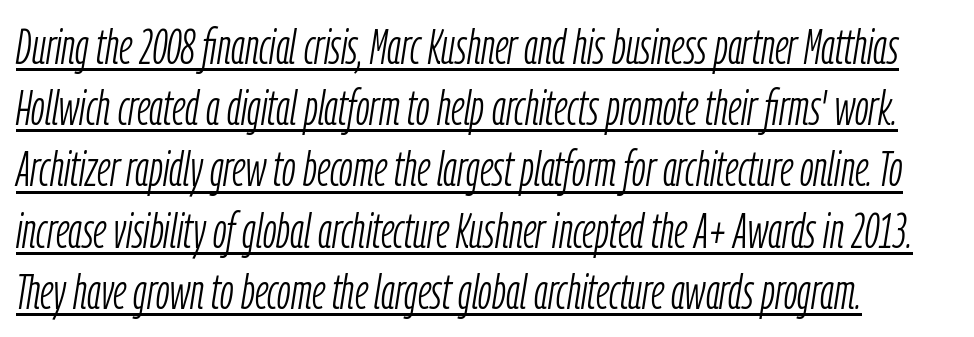
Think of a printed novel: that variable character pitch is what you see here. The strokes carry an ordinary text weight at most. Alignment: flush left. The specimen reads as italic at a glance. These lines sit exactly where default settings would place them. You could call the tracking neutral — neither tight nor loose.
